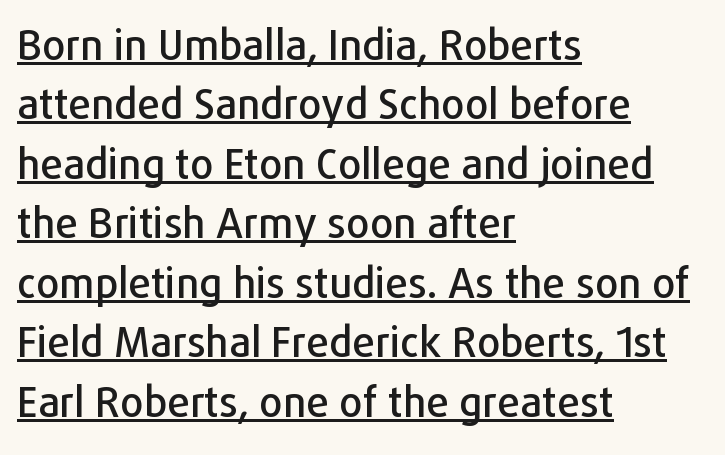
{"serif": "no", "italic": "no", "width": "normal", "stroke_contrast": "low", "x_height": "medium", "monospaced": "no", "underline": "yes", "align": "left", "line_spacing": "normal", "line_spacing_ratio": 1.45, "letter_spacing": "normal", "letter_spacing_em": 0.0, "glyph_px": 41}
